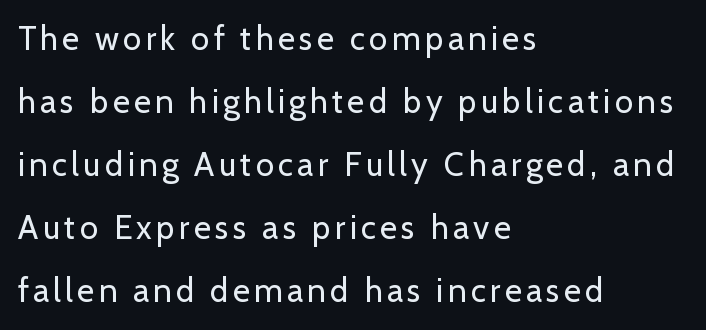
Q: Is the text bold? A: No.
Q: Is the text italic (slanted)? A: No, it is upright.
Q: Is the typeface a serif or a sans-serif typeface? A: Sans-serif.
Q: Is the text underlined? A: No.
Q: How is the paragraph aligned? A: Left-aligned.
Q: Is the spacing between lines tight, normal or loose? A: Loose.
Q: Width (condensed, normal, or wide)? A: Normal.
Q: Stroke contrast? A: Low.
Q: x-height? A: Medium.
Q: Monospaced? A: No.
